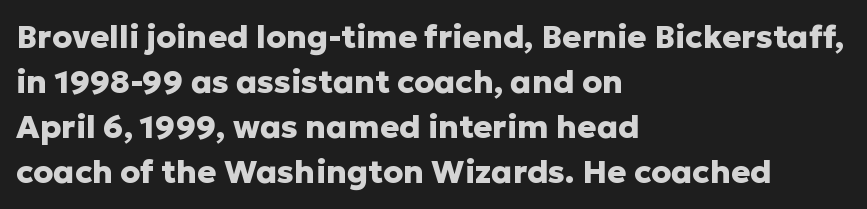
In terms of letterspacing, this is plain default setting. The letters carry no serifs — their stems end cleanly without finishing strokes. Designer's note — italics off, roman on. Underline: absent. Is this a fixed-width face? No — the glyphs have proportional, varying widths.
